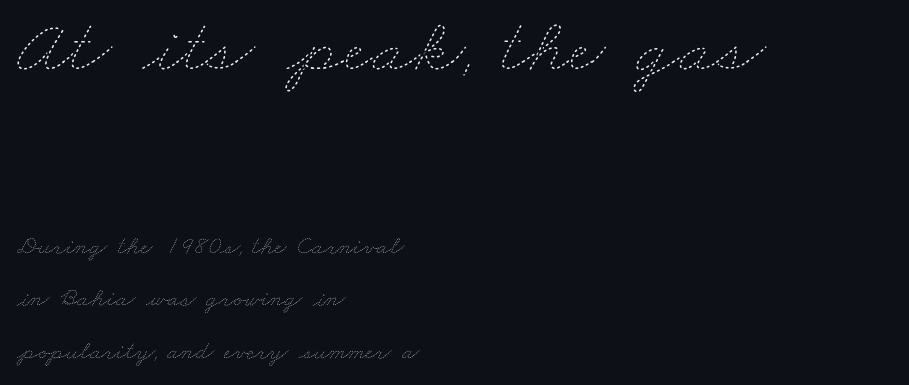
{"bold": "no", "weight": "thin", "width": "wide", "stroke_contrast": "low", "x_height": "small", "monospaced": "no", "underline": "no", "align": "left", "line_spacing": "loose", "line_spacing_ratio": 2.01, "letter_spacing": "normal", "letter_spacing_em": 0.0, "larger_block": "first", "size_ratio": 3.0, "glyph_px": 78}
